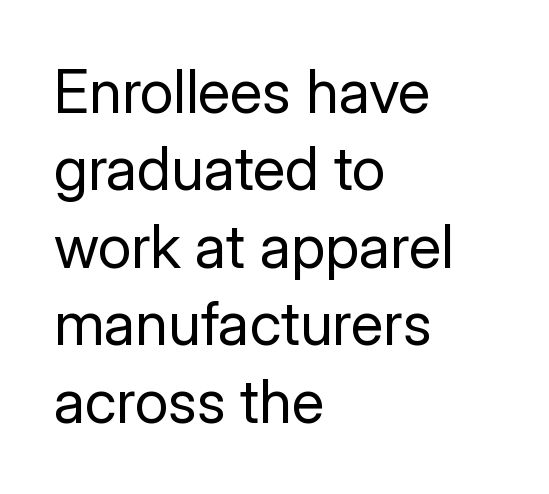
The rows are spaced the way most documents space them. The foot of each line stays bare and open. Where is the straight margin? On the left. Posture: vertical. No extra ink here — the face is not bold. The rendering uses natural spacing where letterforms have individual widths.
